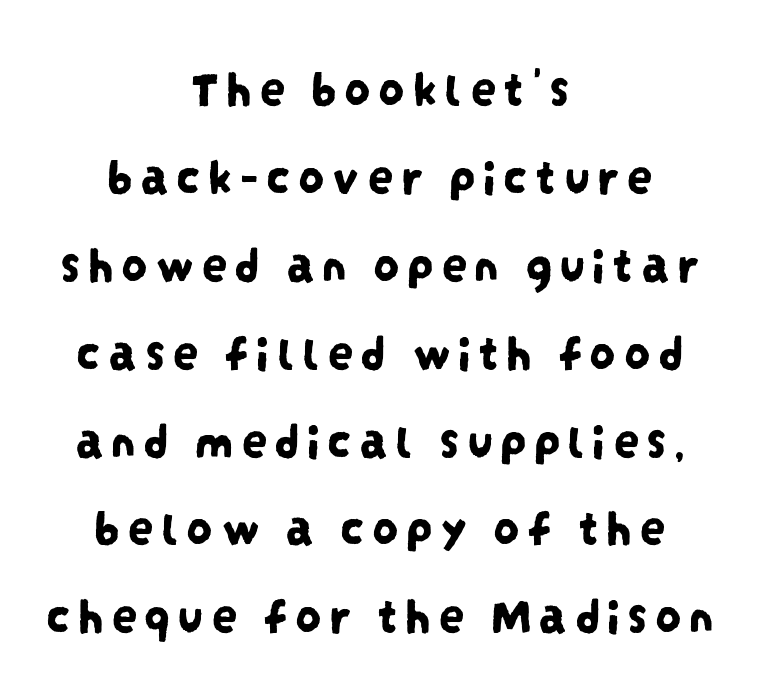
The paragraph has two soft edges and a firm central axis. No word sits above an underline. To sum up the face: it is a sans, with no serifs. The rendering uses natural spacing where letterforms have individual widths. Vertically, the passage feels balanced, rows spaced as you'd expect.
